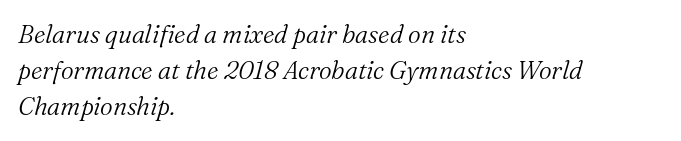
The image shows 25 px text type, italic (leaning right); set left-aligned, normal line spacing (1.45x), normal letter spacing, not underlined.
